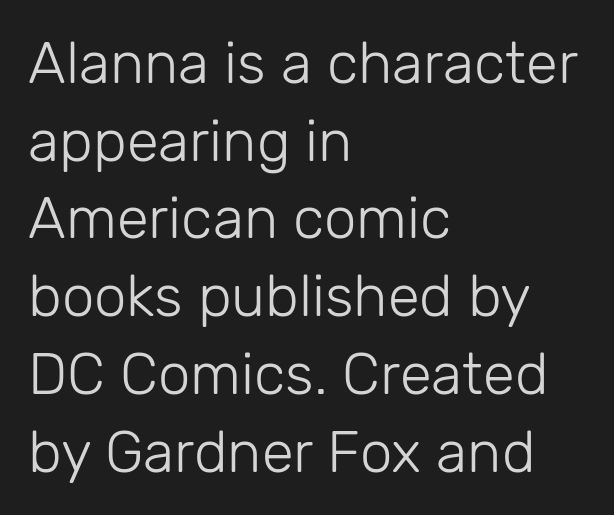
This rendering leaves character spacing at its baseline value. The passage shown stacks its lines at a standard gap. The rendering shows plain stroke endings on the letterforms — a sans-serif design. A student would call this left alignment; a typographer would say flush left, rag right. You could not count columns in this text — the font is proportionally spaced. Tall strokes in this sample are plumb rather than angled.
